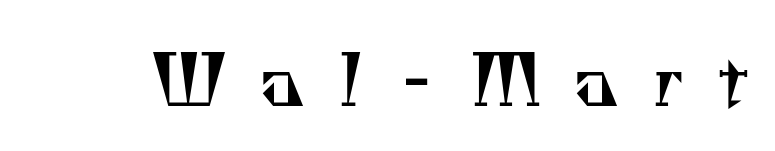
The image shows 69 px regular-weight serif type; set unusually wide letter spacing (+0.48 em), not underlined; medium stroke contrast and a small x-height.
